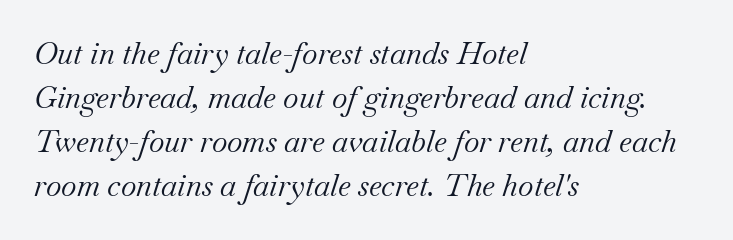
Q: Is the text bold? A: No.
Q: Is the text italic (slanted)? A: Yes, it leans right by about 18 degrees.
Q: Is the typeface a serif or a sans-serif typeface? A: Serif.
Q: Is the text underlined? A: No.
Q: How is the paragraph aligned? A: Left-aligned.
Q: Is the spacing between letters normal or unusually wide? A: Normal.
Q: Is the spacing between lines tight, normal or loose? A: Normal.
Q: Width (condensed, normal, or wide)? A: Normal.
Q: Stroke contrast? A: Medium.
Q: x-height? A: Small.
Q: Monospaced? A: No.
